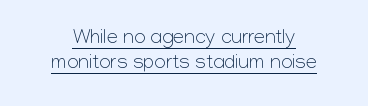
{"italic": "no", "bold": "no", "underline": "yes", "line_spacing": "normal", "line_spacing_ratio": 1.26, "letter_spacing": "normal", "letter_spacing_em": 0.0, "glyph_px": 20}
